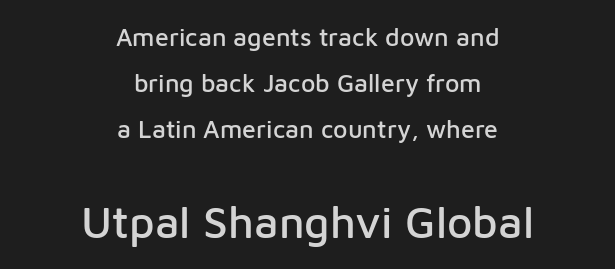
{"serif": "no", "italic": "no", "width": "normal", "stroke_contrast": "low", "x_height": "medium", "monospaced": "no", "underline": "no", "align": "center", "line_spacing_ratio": 1.85, "letter_spacing": "normal", "letter_spacing_em": 0.0, "larger_block": "second", "size_ratio": 1.76, "glyph_px": 44}
